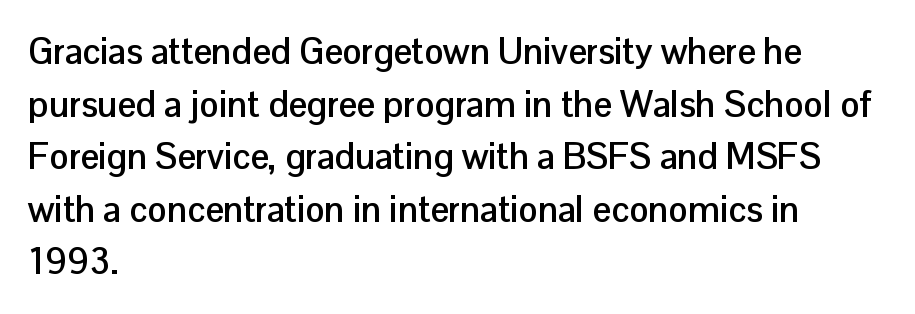
{"serif": "no", "italic": "no", "bold": "yes", "weight": "semibold", "width": "normal", "stroke_contrast": "low", "x_height": "medium", "monospaced": "no", "underline": "no", "align": "left", "line_spacing": "normal", "line_spacing_ratio": 1.46, "letter_spacing": "normal", "letter_spacing_em": 0.0, "glyph_px": 36}
